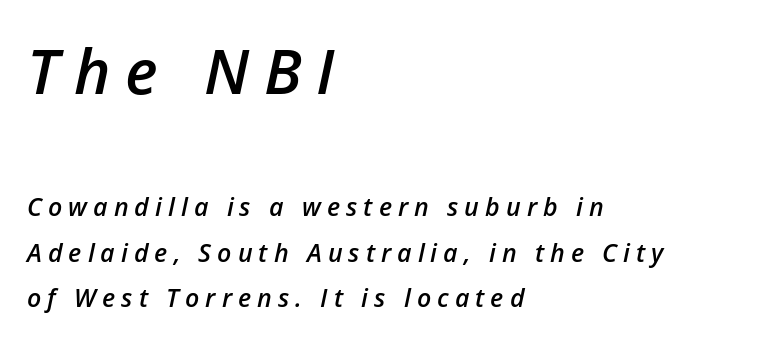
Q: Is the text bold? A: Semi-bold.
Q: Is the text italic (slanted)? A: Yes, it leans right by about 12 degrees.
Q: Is the text underlined? A: No.
Q: How is the paragraph aligned? A: Left-aligned.
Q: Is the spacing between letters normal or unusually wide? A: Unusually wide.
Q: Which block of text is set in a larger size, the first (top) or the second (bottom)? A: The first (top) one.
Q: Width (condensed, normal, or wide)? A: Normal.
Q: Stroke contrast? A: Low.
Q: x-height? A: Medium.
Q: Monospaced? A: No.
